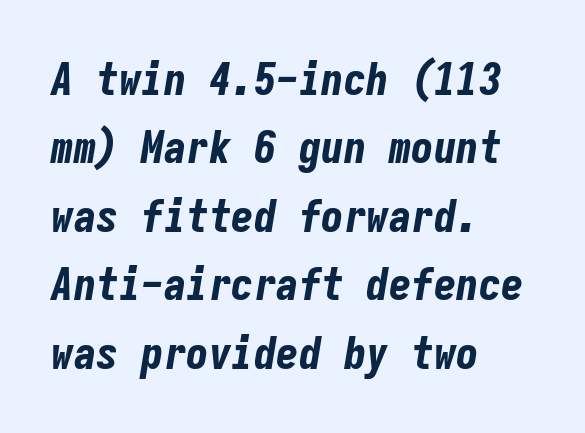
The image shows 45 px bold, condensed type, italic (leaning right), monospaced; set left-aligned, normal line spacing (1.52x), normal letter spacing, not underlined; low stroke contrast and a medium x-height.
